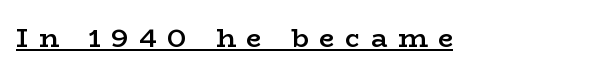
The image shows 27 px text type, upright; set unusually wide letter spacing (+0.4 em), underlined.
